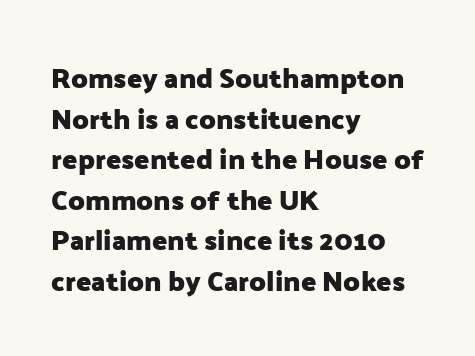
The image shows 28 px heavy sans-serif type, upright; set left-aligned, normal line spacing (1.45x), normal letter spacing, not underlined; low stroke contrast and a medium x-height.
